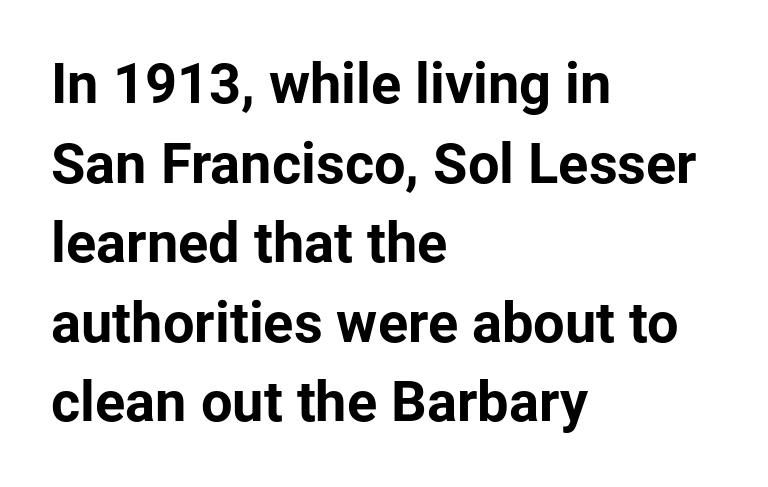
The image shows 56 px bold sans-serif type, upright; set left-aligned, normal line spacing (1.42x), normal letter spacing, not underlined; low stroke contrast and a medium x-height.
